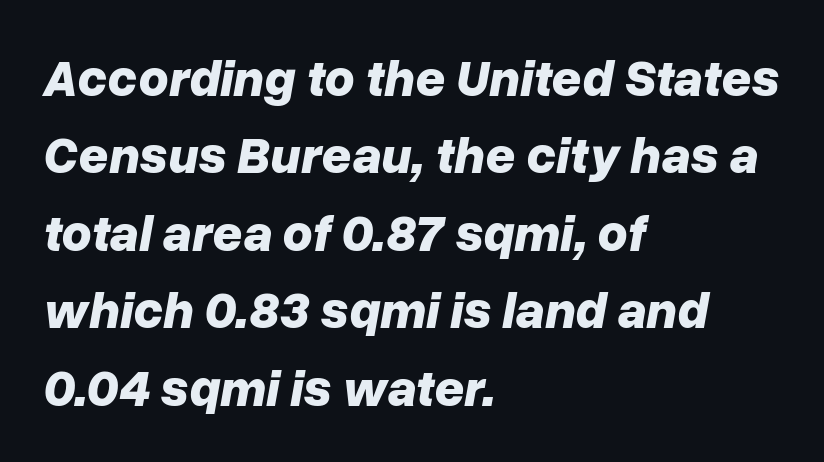
The image shows 52 px bold type, italic (leaning right); set left-aligned, normal line spacing (1.49x), normal letter spacing, not underlined; low stroke contrast and a medium x-height.
